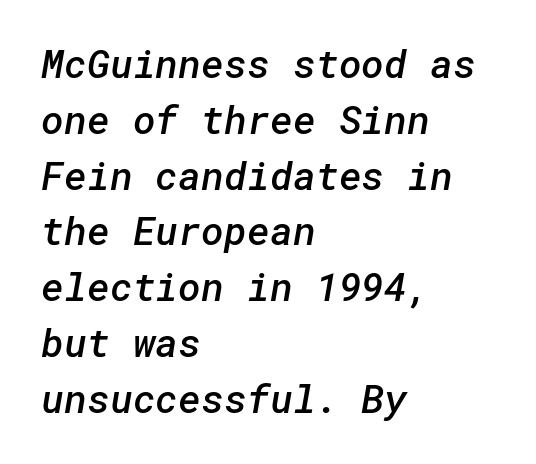
A bare baseline throughout the passage. Evenly set lines give the paragraph a standard silhouette. This rendering uses left alignment, leaving the right contour irregular. Nope, no serifs anywhere on these letters. Observe the ordinary spacing: letters are neighbours, not strangers.
